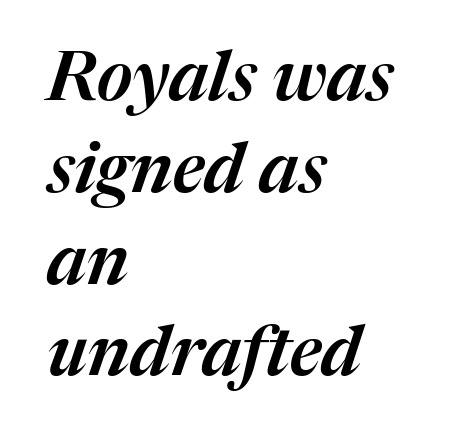
Q: Is the text italic (slanted)? A: Yes, it leans right by about 17 degrees.
Q: Is the text underlined? A: No.
Q: How is the paragraph aligned? A: Left-aligned.
Q: Is the spacing between letters normal or unusually wide? A: Normal.
Q: Is the spacing between lines tight, normal or loose? A: Normal.
Q: Width (condensed, normal, or wide)? A: Normal.
Q: Stroke contrast? A: Medium.
Q: x-height? A: Medium.
Q: Monospaced? A: No.
